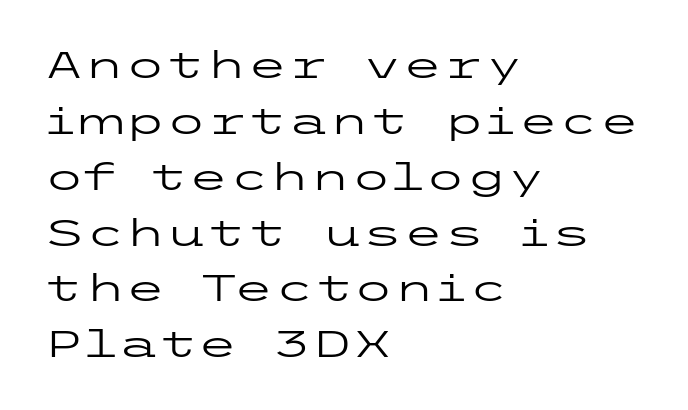
{"serif": "no", "italic": "no", "bold": "no", "weight": "regular", "width": "wide", "stroke_contrast": "low", "x_height": "medium", "underline": "no", "align": "left", "line_spacing": "normal", "line_spacing_ratio": 1.51, "letter_spacing": "normal", "letter_spacing_em": 0.0, "glyph_px": 37}
